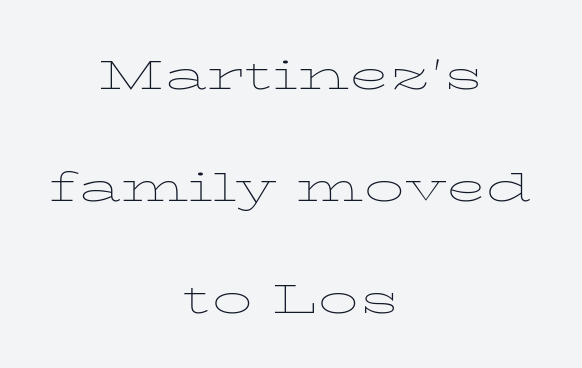
The image shows 53 px thin, wide type, upright; set centered, loose line spacing (2.11x), normal letter spacing, not underlined; low stroke contrast and a medium x-height.
